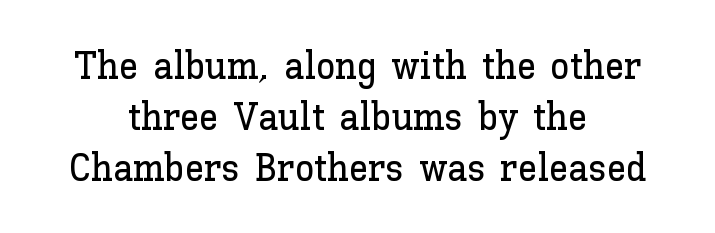
{"italic": "no", "width": "normal", "stroke_contrast": "low", "x_height": "medium", "monospaced": "no", "underline": "no", "align": "center", "line_spacing": "normal", "line_spacing_ratio": 1.31, "letter_spacing": "normal", "letter_spacing_em": 0.0, "glyph_px": 39}
